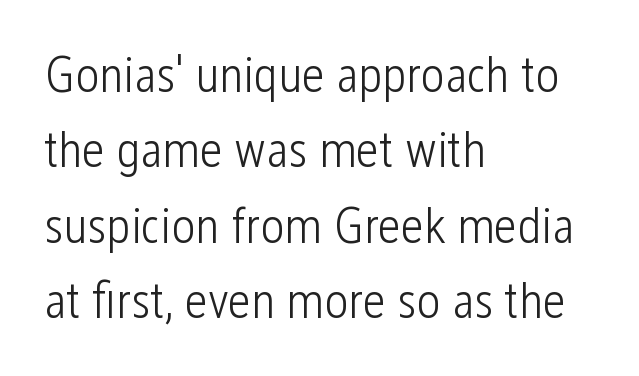
{"serif": "no", "italic": "no", "bold": "no", "weight": "light", "width": "condensed", "stroke_contrast": "low", "x_height": "medium", "monospaced": "no", "underline": "no", "align": "left", "line_spacing": "normal", "line_spacing_ratio": 1.48, "letter_spacing": "normal", "letter_spacing_em": 0.0, "glyph_px": 51}
